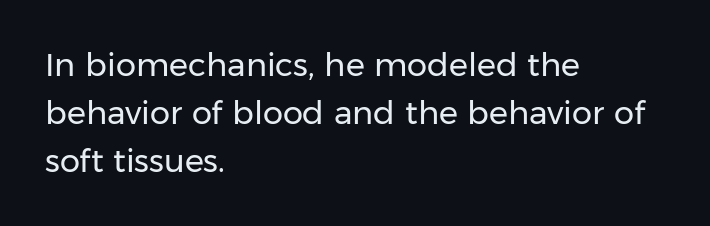
The image shows 32 px regular-weight sans-serif type, upright; set left-aligned, normal line spacing (1.5x), normal letter spacing, not underlined; low stroke contrast and a medium x-height.
